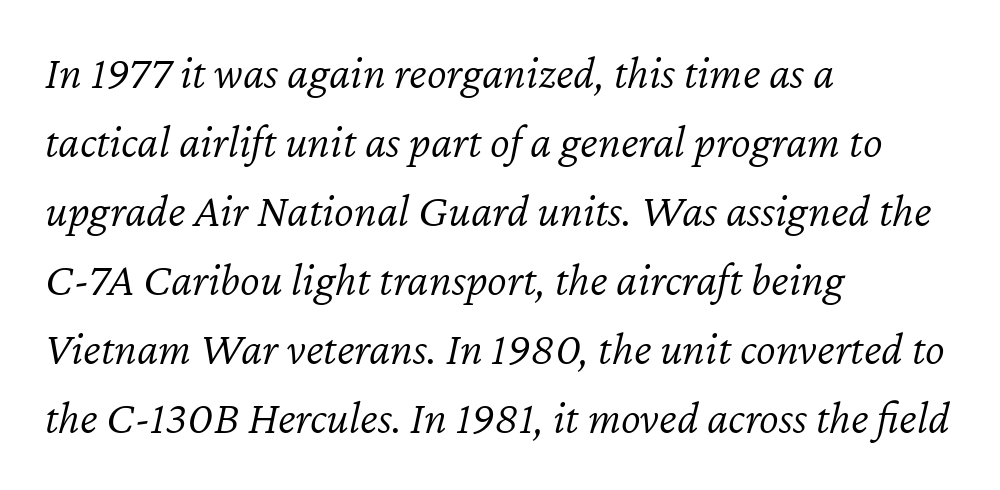
Q: Is the text bold? A: No.
Q: Is the text italic (slanted)? A: Yes, it leans right by about 12 degrees.
Q: Is the text underlined? A: No.
Q: How is the paragraph aligned? A: Left-aligned.
Q: Is the spacing between letters normal or unusually wide? A: Normal.
Q: Is the spacing between lines tight, normal or loose? A: Normal.
Q: Width (condensed, normal, or wide)? A: Normal.
Q: Stroke contrast? A: Low.
Q: x-height? A: Medium.
Q: Monospaced? A: No.
